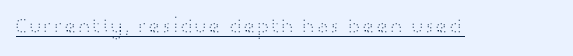
Italic: no, the glyphs are upright roman. You can see a thin bar hugging the bottom of the glyphs. Nothing heavy about these letters — not bold at all. Look at the tracking — it's just the regular setting, nothing added.
